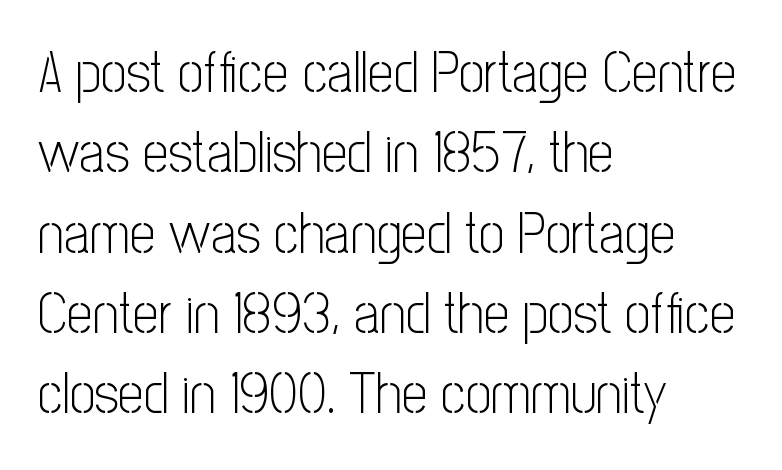
The image shows 57 px light, condensed sans-serif type, upright; set left-aligned, normal line spacing (1.41x), normal letter spacing, not underlined; low stroke contrast and a medium x-height.
